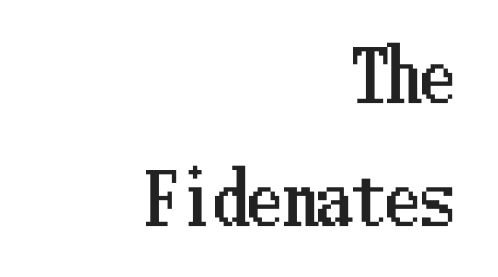
In terms of letterspacing, this is plain default setting. The ragged edge is on the left, which tells us the setting is flush right. Upright lettering throughout. A bare baseline throughout the passage.
